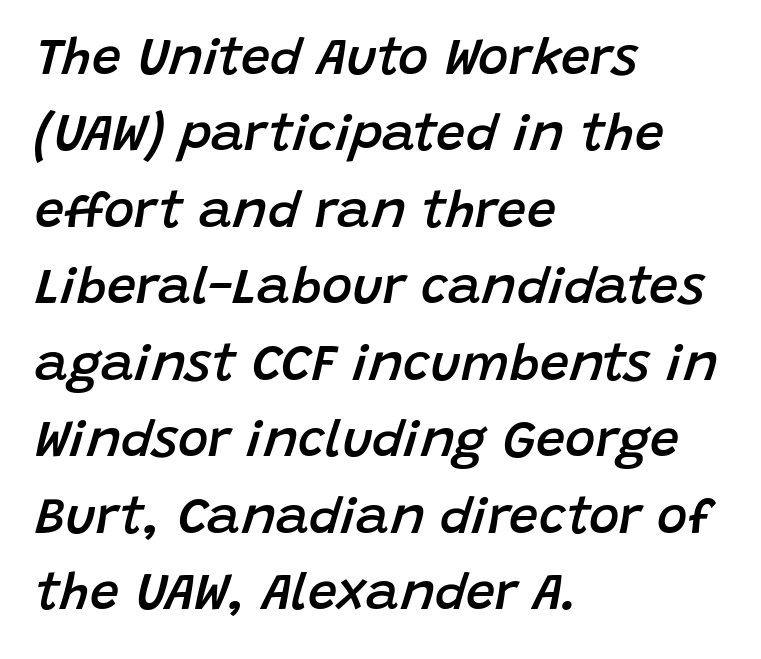
{"italic": "yes", "lean": "right", "slant_degrees": 15, "bold": "semi", "weight": "semibold", "width": "normal", "stroke_contrast": "low", "x_height": "large", "monospaced": "no", "underline": "no", "align": "left", "line_spacing": "normal", "line_spacing_ratio": 1.47, "letter_spacing": "normal", "letter_spacing_em": 0.0, "glyph_px": 52}
